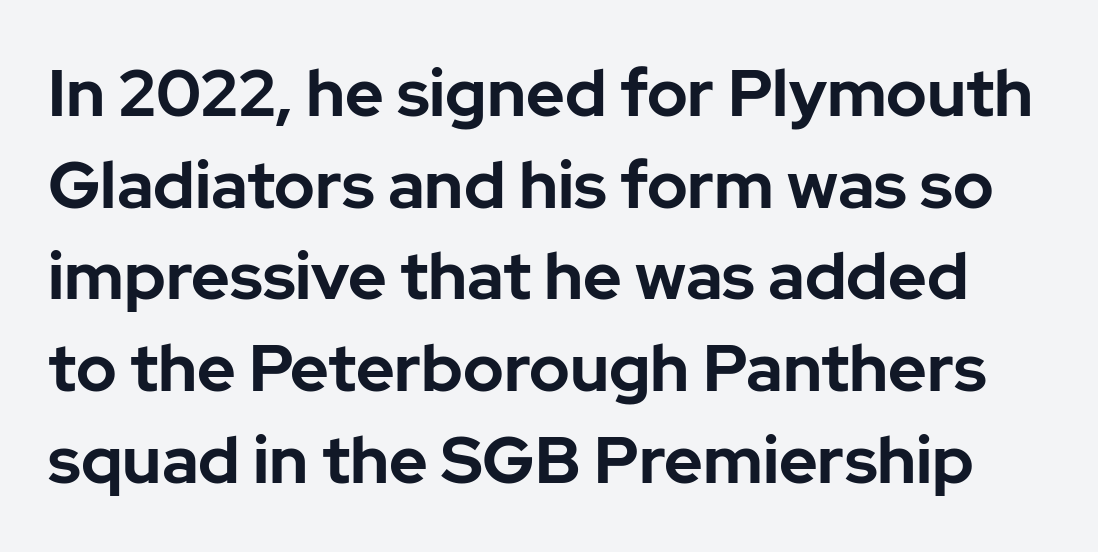
This is roman type, the default non-slanted kind. The rendering uses natural spacing where letterforms have individual widths. Horizontal bands of white between lines are of average thickness. Descenders are the only things crossing below the line.
